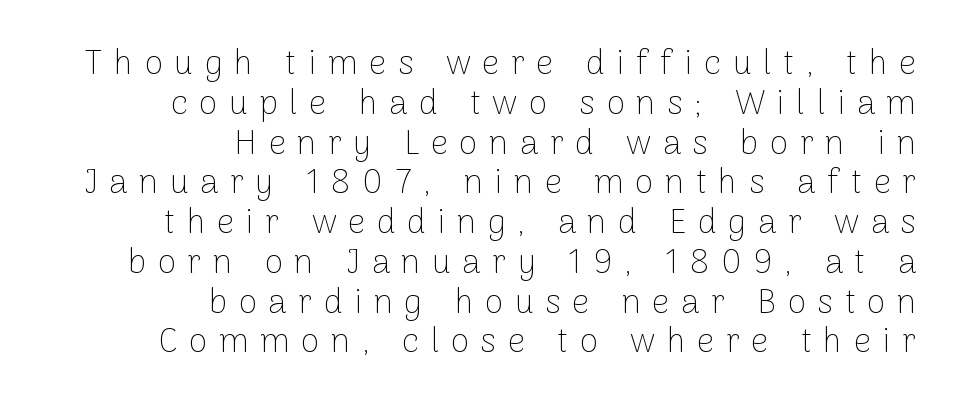
Upright lettering throughout. Bare-footed words on every line. Bold? No — there's no thickening of the strokes. The type family on display is of the sans-serif kind. Character widths vary here, with narrow letters taking less room than wide ones.
